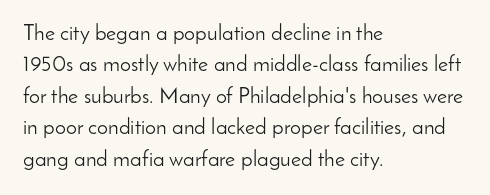
{"italic": "no", "bold": "no", "underline": "no", "align": "left", "line_spacing": "normal", "line_spacing_ratio": 1.43, "letter_spacing": "normal", "letter_spacing_em": 0.0, "glyph_px": 22}
